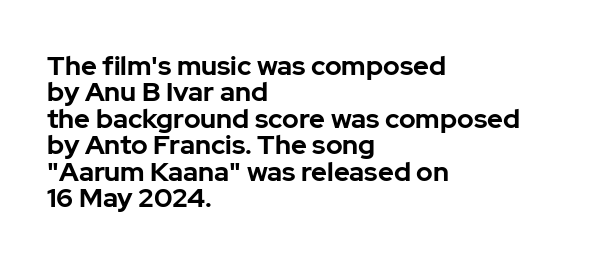
Typesetter's note: full bold, strokes at maximum text heaviness. Unmarked baselines from the first word to the last. Upright lettering throughout. Short note: letters normally spaced.
